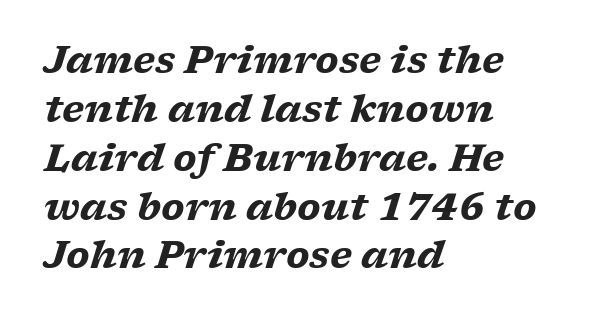
Q: Is the text bold? A: Yes.
Q: Is the text italic (slanted)? A: Yes, it leans right by about 17 degrees.
Q: Is the typeface a serif or a sans-serif typeface? A: Serif.
Q: Is the text underlined? A: No.
Q: How is the paragraph aligned? A: Left-aligned.
Q: Is the spacing between letters normal or unusually wide? A: Normal.
Q: Is the spacing between lines tight, normal or loose? A: Normal.
Q: Width (condensed, normal, or wide)? A: Wide.
Q: Stroke contrast? A: Low.
Q: x-height? A: Medium.
Q: Monospaced? A: No.
